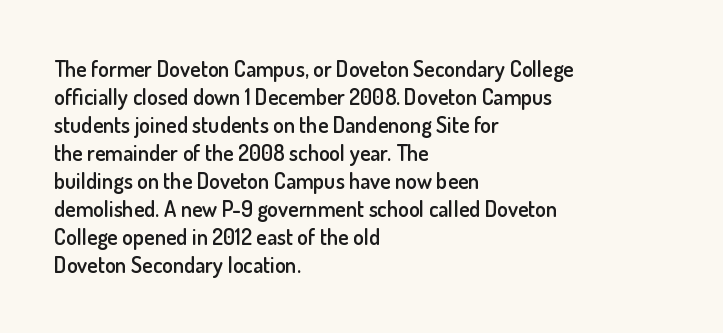
{"italic": "no", "bold": "semi", "underline": "no", "align": "left", "line_spacing": "normal", "line_spacing_ratio": 1.27, "letter_spacing": "normal", "letter_spacing_em": 0.0, "glyph_px": 22}
